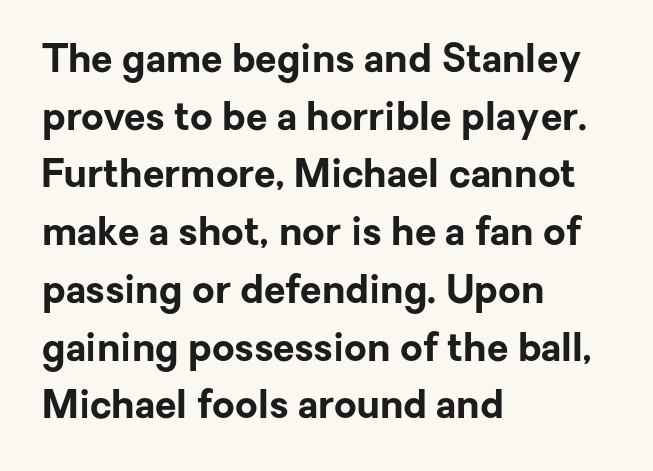
{"serif": "no", "italic": "no", "bold": "yes", "weight": "bold", "width": "normal", "stroke_contrast": "low", "x_height": "medium", "monospaced": "no", "underline": "no", "align": "left", "line_spacing": "normal", "line_spacing_ratio": 1.48, "letter_spacing": "normal", "letter_spacing_em": 0.0, "glyph_px": 39}
